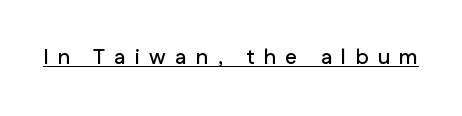
Q: Is the text italic (slanted)? A: No, it is upright.
Q: Is the text underlined? A: Yes.
Q: Is the spacing between letters normal or unusually wide? A: Unusually wide.
